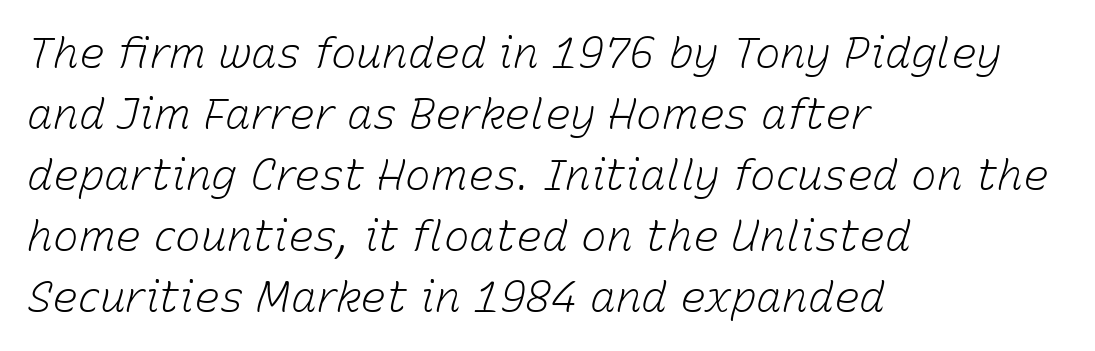
This sample has the flowing, uneven cadence of proportional lettering. Descender tails drop into unmarked territory. The text carries the slant typical of an italic or oblique font. Typeset ragged right — the left edge is the straight one.
